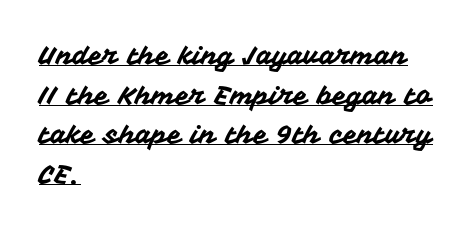
Caption: lettering with a line underneath. The lines are quadded left. Successive baselines arrive at the customary interval. How are the letters spaced? Ordinarily, with no added tracking.
